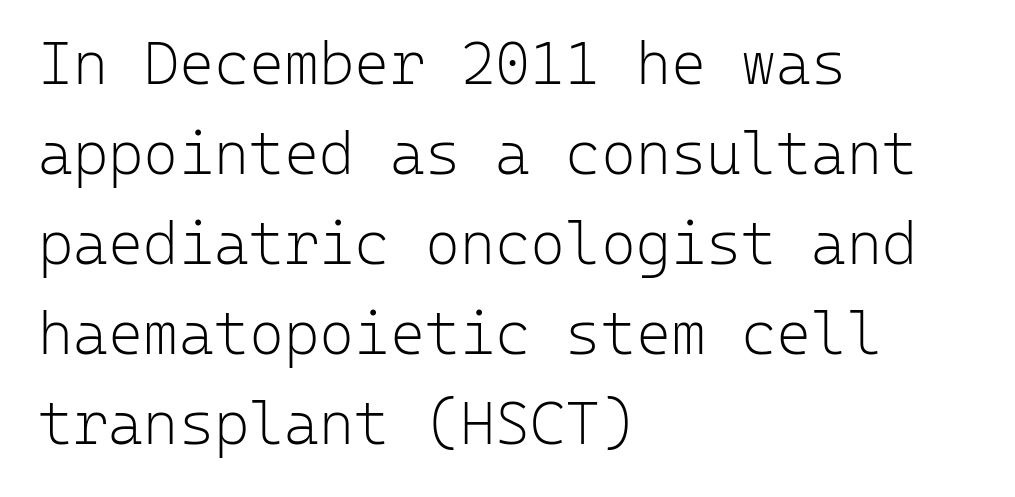
The image shows 60 px light sans-serif type, upright, monospaced; set left-aligned, normal line spacing (1.5x), normal letter spacing, not underlined; low stroke contrast and a medium x-height.
